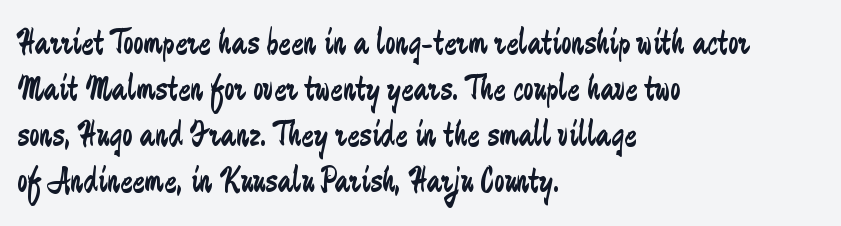
The image shows 37 px regular-weight, condensed sans-serif type; set left-aligned, line spacing 1.24x, normal letter spacing, not underlined; low stroke contrast and a small x-height.
